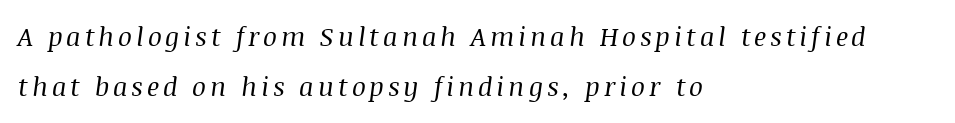
Q: Is the text bold? A: No.
Q: Is the text italic (slanted)? A: Yes, it leans right by about 8 degrees.
Q: Is the text underlined? A: No.
Q: How is the paragraph aligned? A: Left-aligned.
Q: Is the spacing between lines tight, normal or loose? A: Loose.
